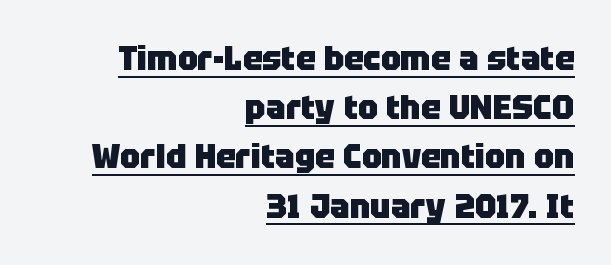
{"serif": "no", "italic": "no", "bold": "yes", "weight": "heavy", "width": "normal", "stroke_contrast": "low", "x_height": "large", "monospaced": "no", "underline": "yes", "align": "right", "line_spacing": "normal", "line_spacing_ratio": 1.49, "letter_spacing": "normal", "letter_spacing_em": 0.0, "glyph_px": 33}
